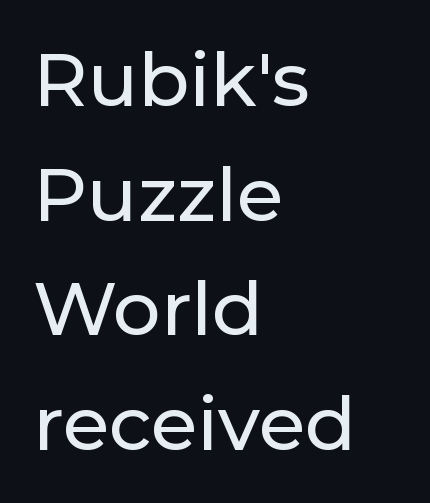
Q: Is the text italic (slanted)? A: No, it is upright.
Q: Is the typeface a serif or a sans-serif typeface? A: Sans-serif.
Q: Is the text underlined? A: No.
Q: How is the paragraph aligned? A: Left-aligned.
Q: Is the spacing between letters normal or unusually wide? A: Normal.
Q: Is the spacing between lines tight, normal or loose? A: Normal.
Q: Width (condensed, normal, or wide)? A: Normal.
Q: Stroke contrast? A: Low.
Q: x-height? A: Medium.
Q: Monospaced? A: No.
